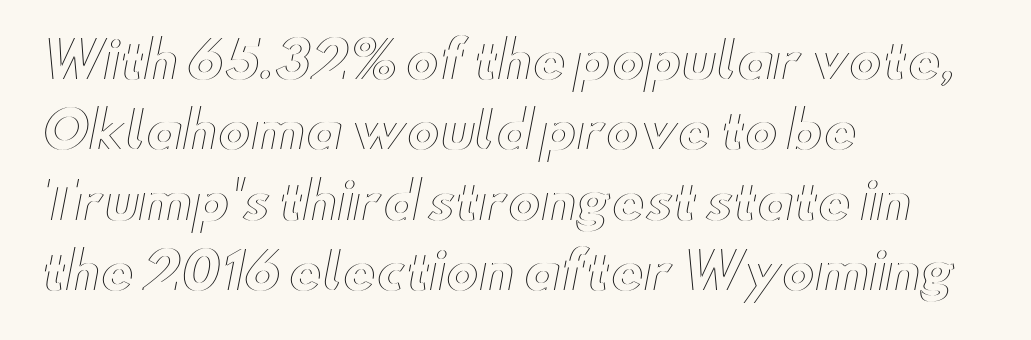
Q: Is the text italic (slanted)? A: Yes.
Q: Is the text underlined? A: No.
Q: How is the paragraph aligned? A: Left-aligned.
Q: Is the spacing between letters normal or unusually wide? A: Normal.
Q: Is the spacing between lines tight, normal or loose? A: Normal.
Q: Width (condensed, normal, or wide)? A: Wide.
Q: x-height? A: Small.
Q: Monospaced? A: No.
